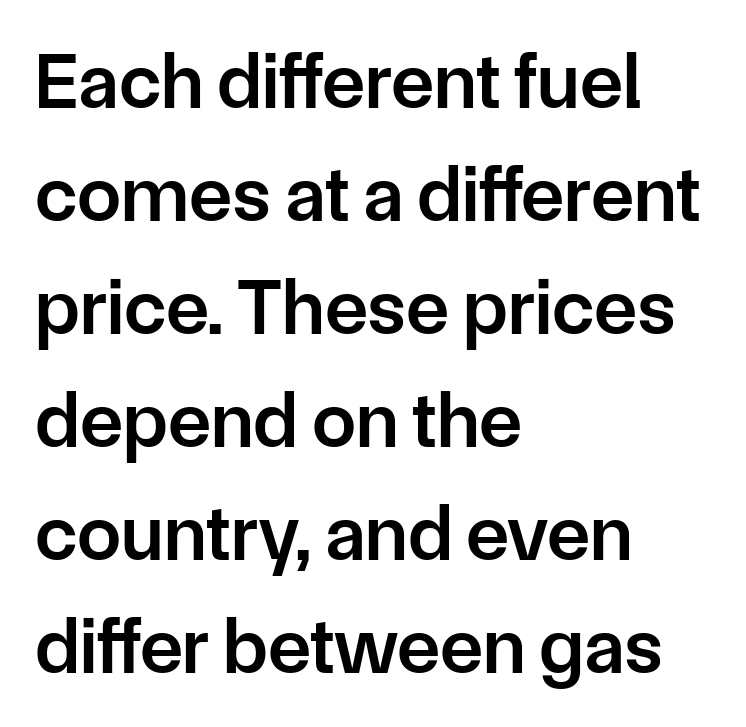
Q: Is the text bold? A: Semi-bold.
Q: Is the text italic (slanted)? A: No, it is upright.
Q: Is the typeface a serif or a sans-serif typeface? A: Sans-serif.
Q: Is the text underlined? A: No.
Q: How is the paragraph aligned? A: Left-aligned.
Q: Is the spacing between letters normal or unusually wide? A: Normal.
Q: Is the spacing between lines tight, normal or loose? A: Normal.
Q: Width (condensed, normal, or wide)? A: Normal.
Q: Stroke contrast? A: Low.
Q: x-height? A: Medium.
Q: Monospaced? A: No.
